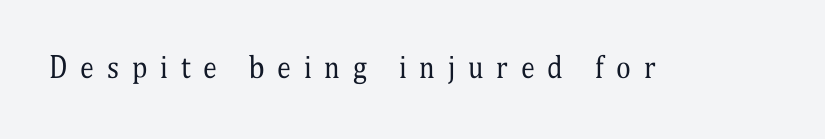
The image shows 28 px regular-weight, condensed serif type, upright; set unusually wide letter spacing (+0.46 em), not underlined; medium stroke contrast and a medium x-height.
